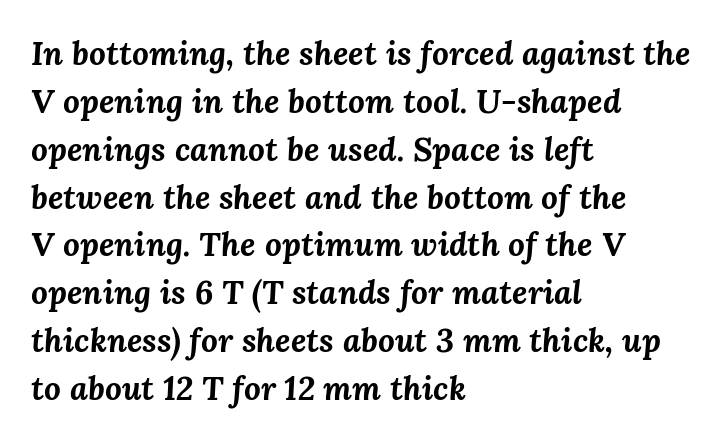
Q: Is the text bold? A: Yes.
Q: Is the text italic (slanted)? A: Yes, it leans right by about 3 degrees.
Q: Is the text underlined? A: No.
Q: How is the paragraph aligned? A: Left-aligned.
Q: Is the spacing between letters normal or unusually wide? A: Normal.
Q: Is the spacing between lines tight, normal or loose? A: Normal.
Q: Width (condensed, normal, or wide)? A: Normal.
Q: Stroke contrast? A: Medium.
Q: x-height? A: Medium.
Q: Monospaced? A: No.
